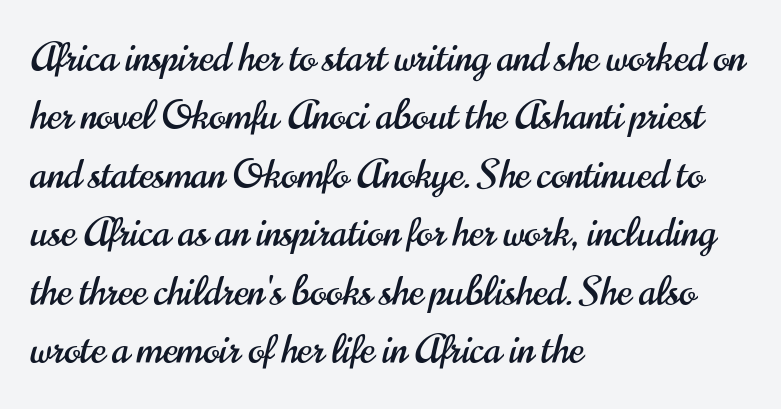
{"serif": "no", "width": "condensed", "stroke_contrast": "high", "x_height": "small", "monospaced": "no", "underline": "no", "align": "left", "line_spacing": "normal", "line_spacing_ratio": 1.5, "letter_spacing": "normal", "letter_spacing_em": 0.0, "glyph_px": 39}
